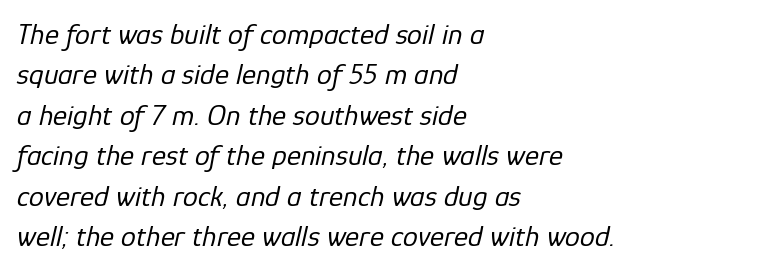
Q: Is the text bold? A: No.
Q: Is the text italic (slanted)? A: Yes, it leans right by about 12 degrees.
Q: Is the text underlined? A: No.
Q: How is the paragraph aligned? A: Left-aligned.
Q: Is the spacing between letters normal or unusually wide? A: Normal.
Q: Is the spacing between lines tight, normal or loose? A: Normal.
Q: Width (condensed, normal, or wide)? A: Normal.
Q: Stroke contrast? A: Low.
Q: x-height? A: Medium.
Q: Monospaced? A: No.
